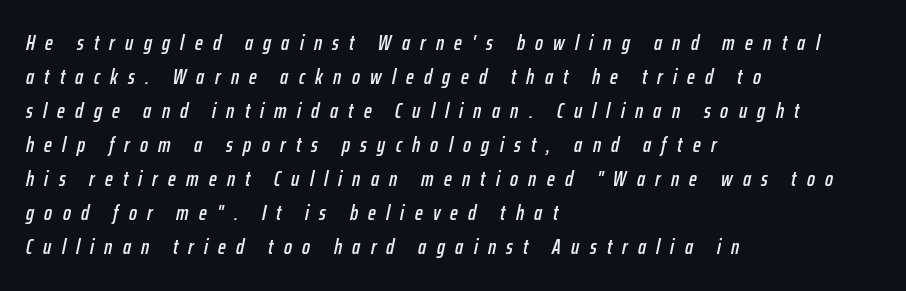
The image shows 21 px text type, italic (leaning right); set left-aligned, normal line spacing (1.62x), unusually wide letter spacing (+0.49 em), not underlined.
